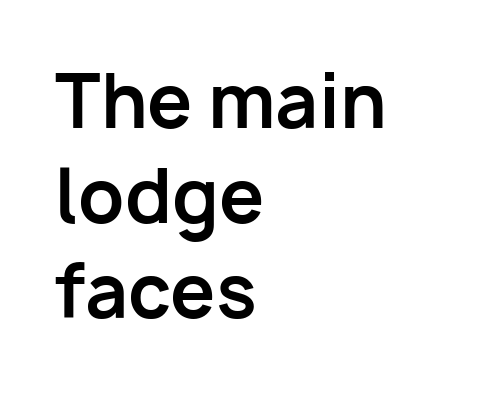
{"serif": "no", "italic": "no", "bold": "yes", "weight": "bold", "width": "normal", "stroke_contrast": "low", "x_height": "medium", "monospaced": "no", "underline": "no", "align": "left", "line_spacing": "normal", "line_spacing_ratio": 1.32, "letter_spacing": "normal", "letter_spacing_em": 0.0, "glyph_px": 72}
